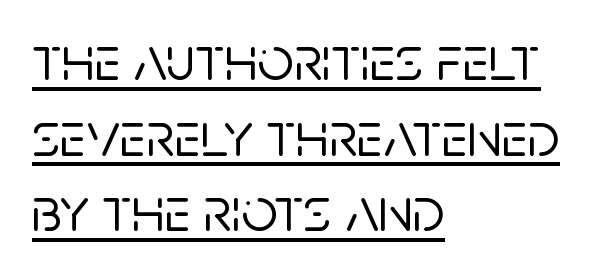
{"serif": "no", "italic": "no", "width": "normal", "stroke_contrast": "low", "x_height": "large", "monospaced": "no", "underline": "yes", "align": "left", "line_spacing_ratio": 1.18, "letter_spacing": "normal", "letter_spacing_em": 0.0, "glyph_px": 64}
